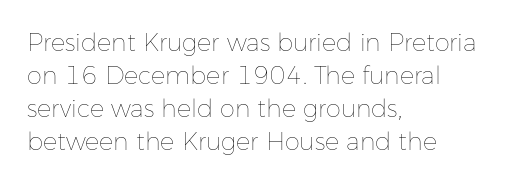
Horizontally, the lines are justified to the leading edge only. A roman cut, with each character standing at attention. The lines sit at an ordinary, default distance from one another. The font sits on the lighter half of the weight spectrum, regular included. Just letters on the line, the space beneath them empty. Standard letterfit; no display-style spreading of the glyphs.
